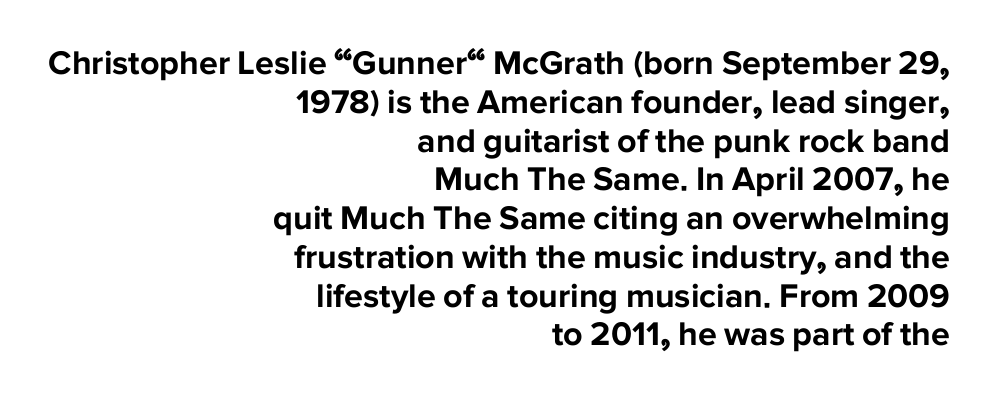
Tightly led — the rows are bunched. Posture: straight, roman, zero tilt. The face used here is proportionally spaced, like ordinary book or web type. Only glyphs here, with clear space below each row.
